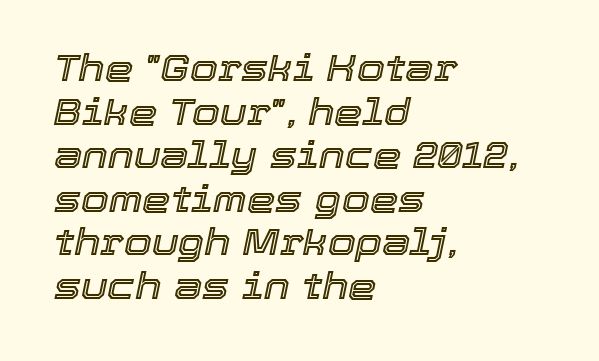
{"italic": "yes", "lean": "right", "slant_degrees": 12, "width": "normal", "x_height": "medium", "monospaced": "no", "underline": "no", "align": "left", "line_spacing_ratio": 1.21, "letter_spacing": "normal", "letter_spacing_em": 0.0, "glyph_px": 36}
